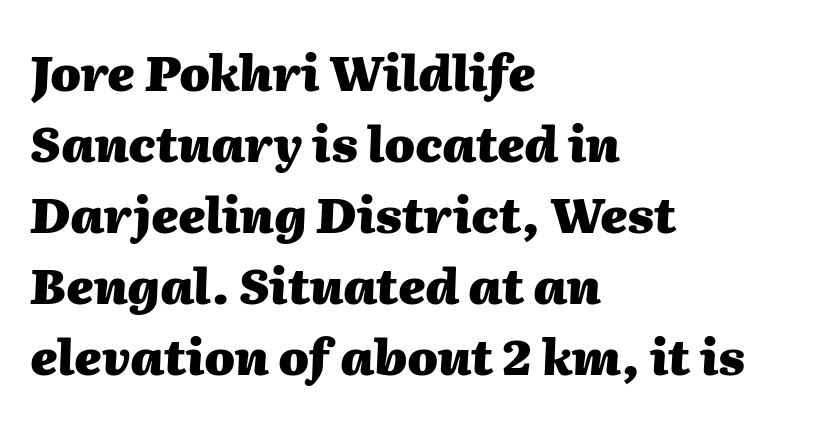
{"italic": "yes", "lean": "right", "slant_degrees": 2, "bold": "yes", "weight": "heavy", "width": "normal", "stroke_contrast": "medium", "x_height": "medium", "monospaced": "no", "underline": "no", "align": "left", "line_spacing": "normal", "line_spacing_ratio": 1.45, "letter_spacing": "normal", "letter_spacing_em": 0.0, "glyph_px": 49}
